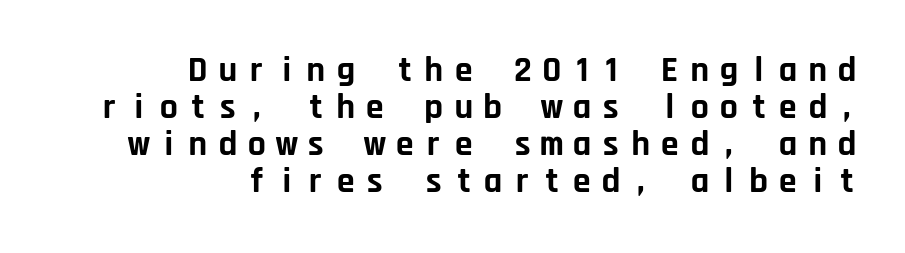
The image shows 36 px bold sans-serif type, upright, monospaced; set right-aligned, tight line spacing (1.03x), unusually wide letter spacing (+0.22 em), not underlined; low stroke contrast and a large x-height.
